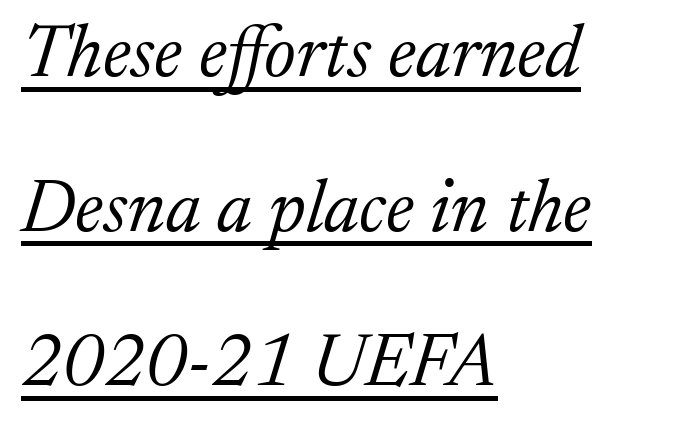
{"serif": "yes", "italic": "yes", "lean": "right", "slant_degrees": 17, "bold": "no", "weight": "light", "width": "normal", "stroke_contrast": "medium", "x_height": "medium", "monospaced": "no", "underline": "yes", "align": "left", "line_spacing": "loose", "line_spacing_ratio": 2.09, "letter_spacing": "normal", "letter_spacing_em": 0.0, "glyph_px": 74}
